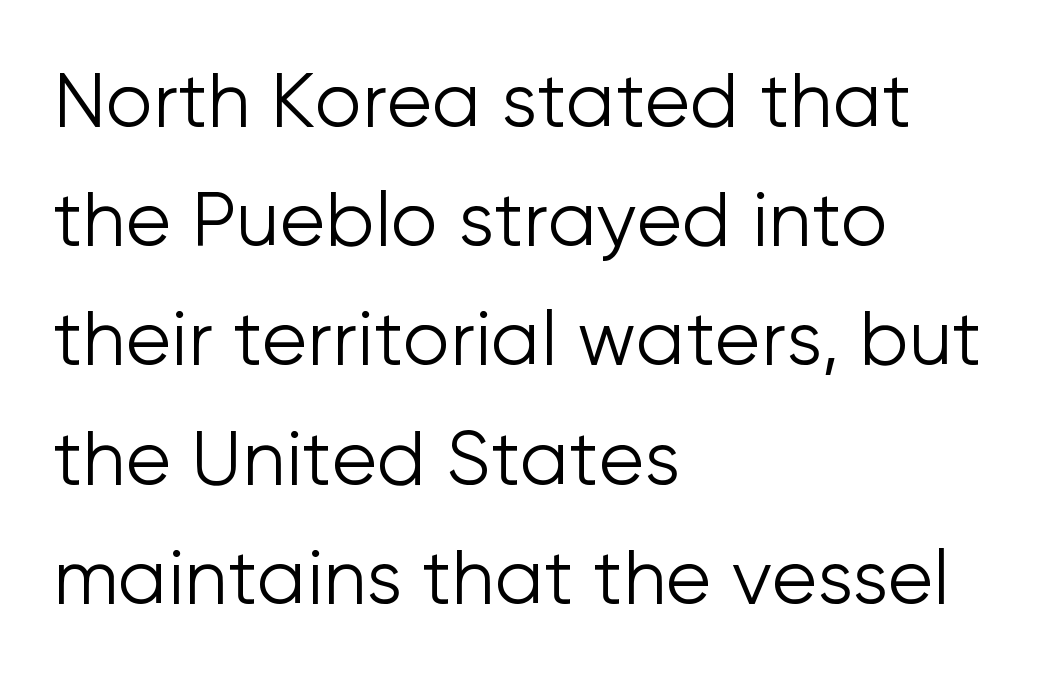
The image shows 75 px light sans-serif type, upright; set left-aligned, normal line spacing (1.59x), normal letter spacing, not underlined; low stroke contrast and a medium x-height.
